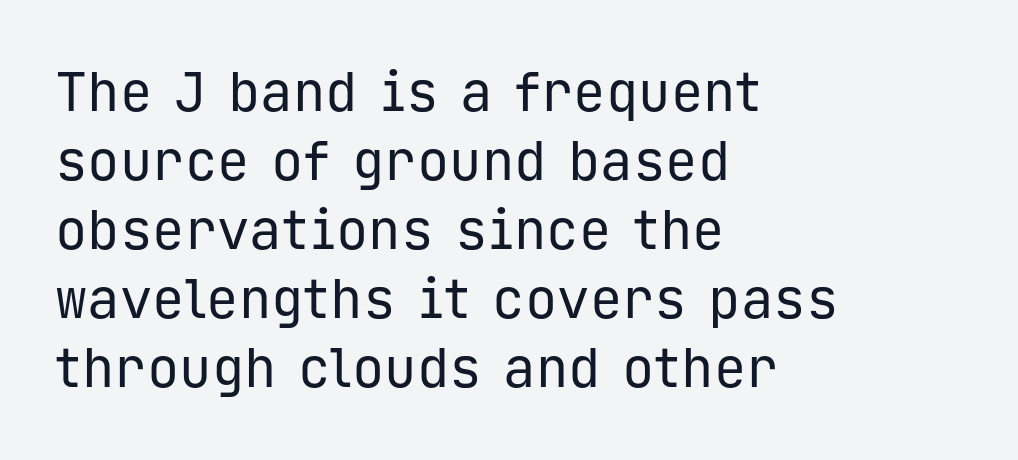
Q: Is the text bold? A: No.
Q: Is the text italic (slanted)? A: No, it is upright.
Q: Is the typeface a serif or a sans-serif typeface? A: Sans-serif.
Q: Is the text underlined? A: No.
Q: How is the paragraph aligned? A: Left-aligned.
Q: Is the spacing between letters normal or unusually wide? A: Normal.
Q: Is the spacing between lines tight, normal or loose? A: Normal.
Q: Width (condensed, normal, or wide)? A: Normal.
Q: Stroke contrast? A: Low.
Q: x-height? A: Medium.
Q: Monospaced? A: Yes.
